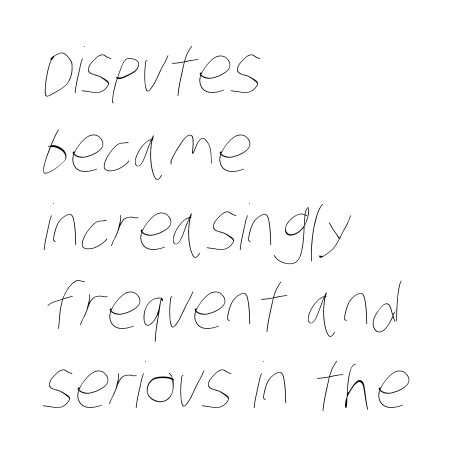
Q: Is the text bold? A: No.
Q: Is the text underlined? A: No.
Q: How is the paragraph aligned? A: Left-aligned.
Q: Is the spacing between letters normal or unusually wide? A: Normal.
Q: Is the spacing between lines tight, normal or loose? A: Normal.
Q: Width (condensed, normal, or wide)? A: Condensed.
Q: Stroke contrast? A: Low.
Q: x-height? A: Large.
Q: Monospaced? A: No.
